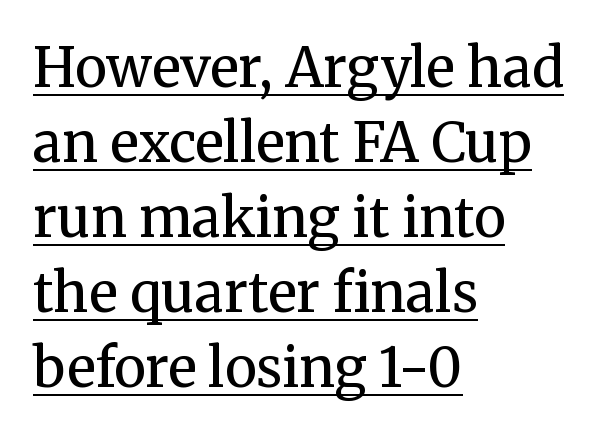
Weight: in the light-to-regular range. Quick note: underline on. This sample keeps an unexceptional amount of space between lines. The lines are quadded left.
